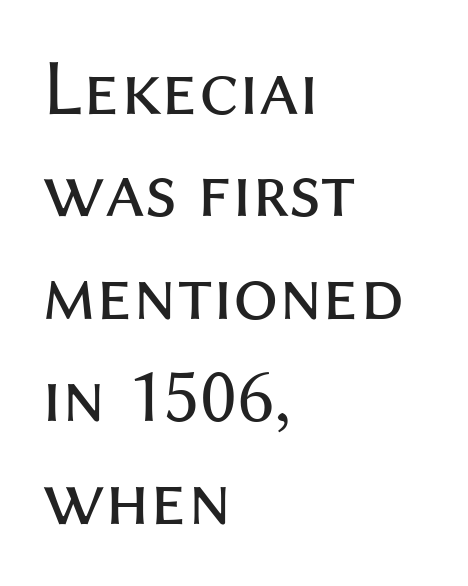
{"serif": "no", "italic": "no", "bold": "no", "weight": "regular", "width": "normal", "stroke_contrast": "medium", "x_height": "medium", "monospaced": "no", "underline": "no", "align": "left", "line_spacing": "normal", "line_spacing_ratio": 1.28, "letter_spacing": "normal", "letter_spacing_em": 0.0, "glyph_px": 80}
